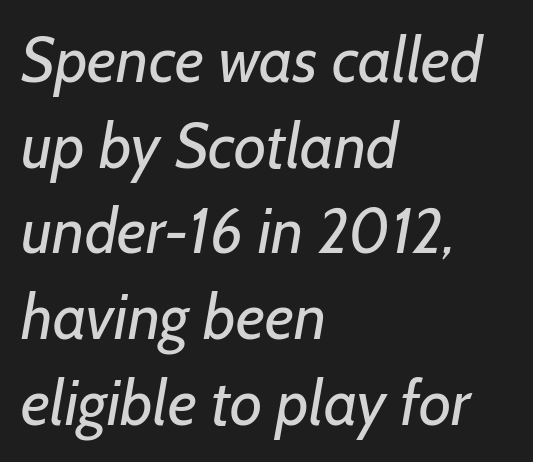
The image shows 63 px regular-weight sans-serif type; set left-aligned, normal line spacing (1.36x), normal letter spacing, not underlined; low stroke contrast and a medium x-height.
